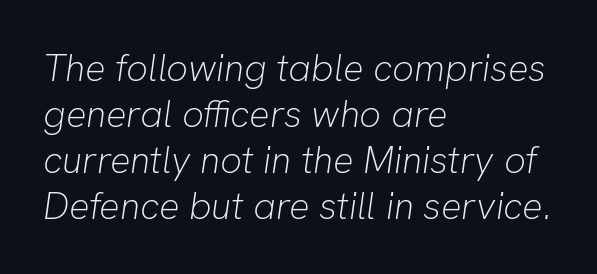
The image shows 38 px light type, italic (leaning right); set left-aligned, line spacing 1.21x, normal letter spacing, not underlined; low stroke contrast and a medium x-height.
